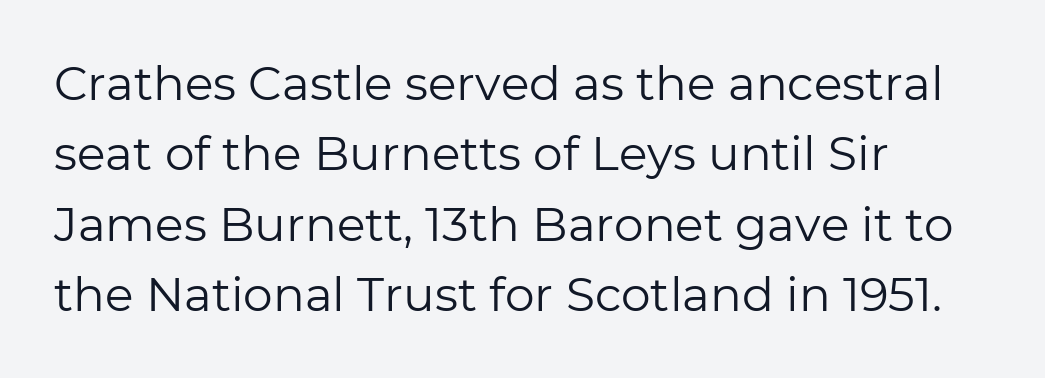
Q: Is the text bold? A: No.
Q: Is the text italic (slanted)? A: No, it is upright.
Q: Is the typeface a serif or a sans-serif typeface? A: Sans-serif.
Q: Is the text underlined? A: No.
Q: How is the paragraph aligned? A: Left-aligned.
Q: Is the spacing between letters normal or unusually wide? A: Normal.
Q: Is the spacing between lines tight, normal or loose? A: Normal.
Q: Width (condensed, normal, or wide)? A: Normal.
Q: Stroke contrast? A: Low.
Q: x-height? A: Medium.
Q: Monospaced? A: No.
